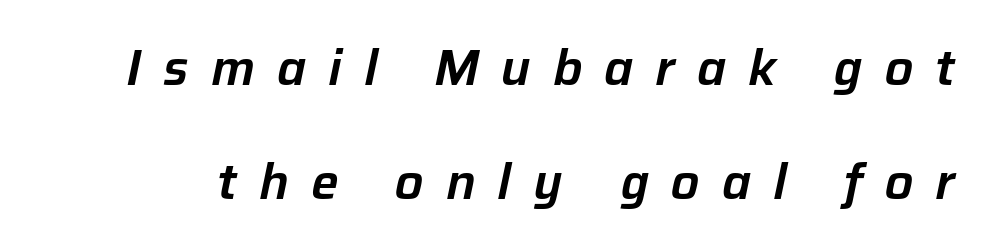
{"italic": "yes", "lean": "right", "slant_degrees": 12, "width": "normal", "stroke_contrast": "low", "x_height": "medium", "monospaced": "no", "underline": "no", "line_spacing": "loose", "line_spacing_ratio": 2.32, "letter_spacing": "wide", "letter_spacing_em": 0.45, "glyph_px": 49}
